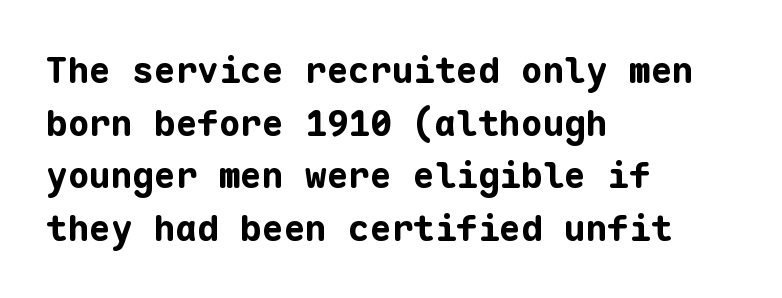
The letterforms sit shoulder to shoulder at normal distance. Normally led — the rows are evenly, conventionally spaced. Type style note: lacks serifs. Fixed-width glyphs throughout — classic coding-font behaviour. The passage is arranged the way most books set body copy — flush left.
